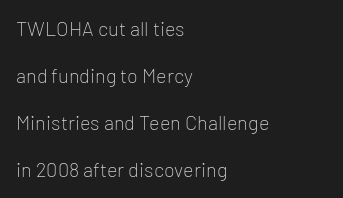
Vertical strokes here are truly vertical. Underlining? Definitely not there. Students, note that the glyphs here touch the page at normal intervals. Is this a heavy cut? Hardly; it is regular or lighter.
